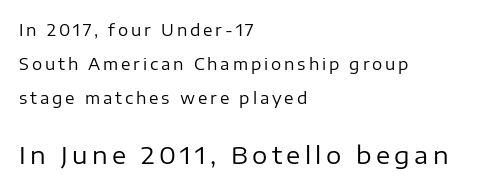
The image shows 24 px text type, upright; set left-aligned, loose line spacing (2.11x), not underlined; the second (bottom) block is 1.5x larger.
